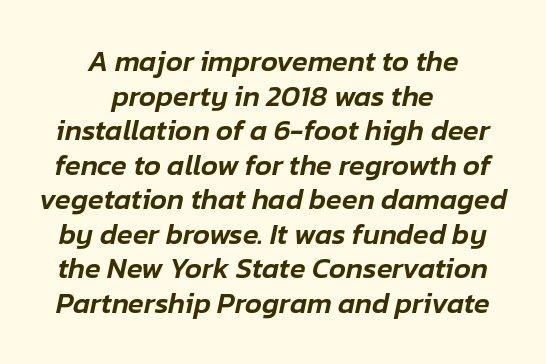
Q: Is the text italic (slanted)? A: Yes, it leans right by about 12 degrees.
Q: Is the text underlined? A: No.
Q: How is the paragraph aligned? A: Centered.
Q: Is the spacing between letters normal or unusually wide? A: Normal.
Q: Width (condensed, normal, or wide)? A: Normal.
Q: Stroke contrast? A: Low.
Q: x-height? A: Medium.
Q: Monospaced? A: No.
